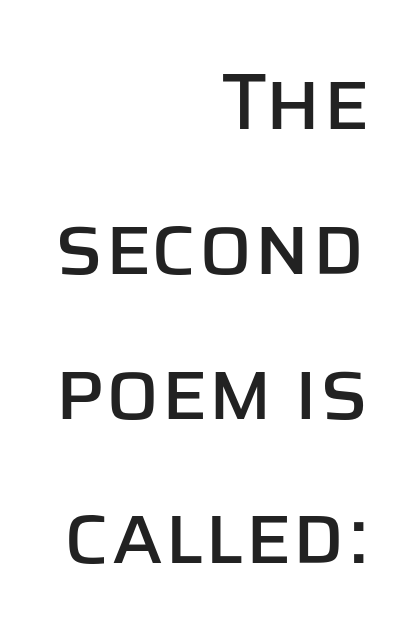
Q: Is the text italic (slanted)? A: No, it is upright.
Q: Is the typeface a serif or a sans-serif typeface? A: Sans-serif.
Q: Is the text underlined? A: No.
Q: How is the paragraph aligned? A: Right-aligned.
Q: Is the spacing between letters normal or unusually wide? A: Normal.
Q: Width (condensed, normal, or wide)? A: Normal.
Q: Stroke contrast? A: Low.
Q: x-height? A: Large.
Q: Monospaced? A: No.
